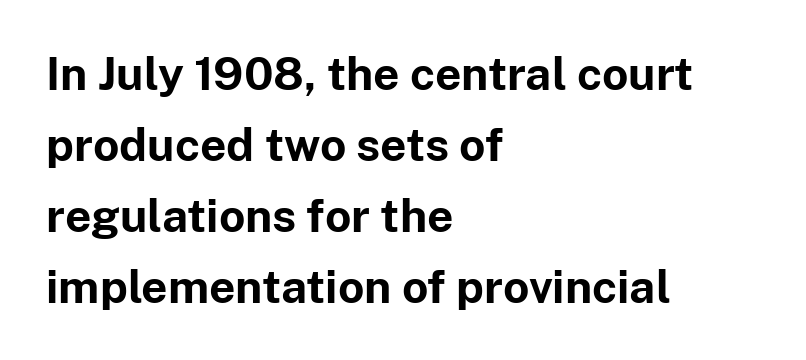
The image shows 46 px bold sans-serif type, upright; set left-aligned, normal line spacing (1.54x), normal letter spacing, not underlined; low stroke contrast and a medium x-height.
